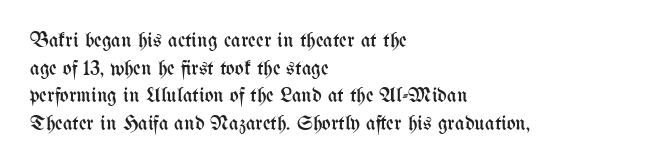
{"italic": "no", "bold": "no", "underline": "no", "align": "left", "line_spacing": "normal", "line_spacing_ratio": 1.31, "letter_spacing": "normal", "letter_spacing_em": 0.0, "glyph_px": 21}
